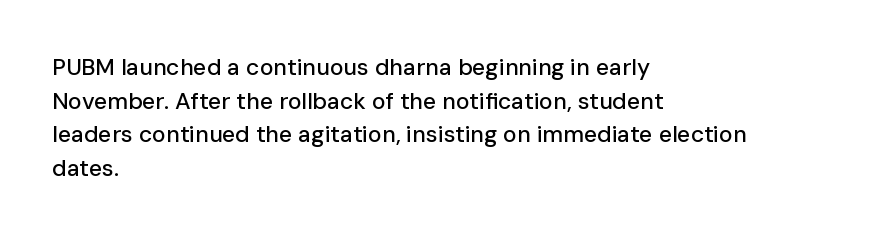
Notice how the passage keeps a crisp vertical edge on the left only. Ascenders rise straight up at ninety degrees. The passage shown is not underscored anywhere. Tracking value appears to be zero — textbook default spacing.
